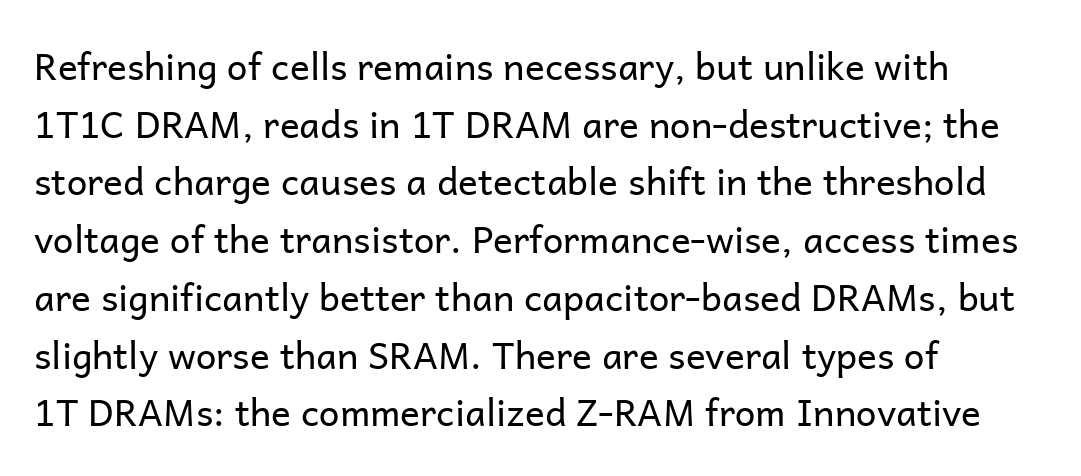
The lettering stays uniformly vertical, giving the passage a roman look. Weight class: somewhere from thin through regular. Examine the stroke ends and you'll find no serifs. Think of a printed novel: that variable character pitch is what you see here. Rows of type keep a routine distance in the vertical direction. Leftover space on each line is placed entirely after the last word.
